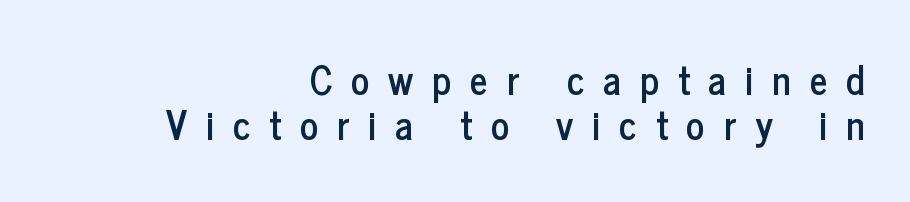
Q: Is the text italic (slanted)? A: No, it is upright.
Q: Is the typeface a serif or a sans-serif typeface? A: Sans-serif.
Q: Is the text underlined? A: No.
Q: How is the paragraph aligned? A: Right-aligned.
Q: Is the spacing between letters normal or unusually wide? A: Unusually wide.
Q: Width (condensed, normal, or wide)? A: Condensed.
Q: Stroke contrast? A: Low.
Q: x-height? A: Medium.
Q: Monospaced? A: No.
